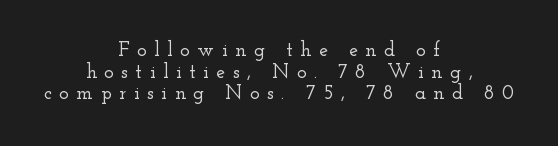
The paragraph shown floats in the horizontal middle. The lettering stays uniformly vertical, giving the passage a roman look. Cramped leading. Loose tracking; the words dissolve into strings of separated letters.
